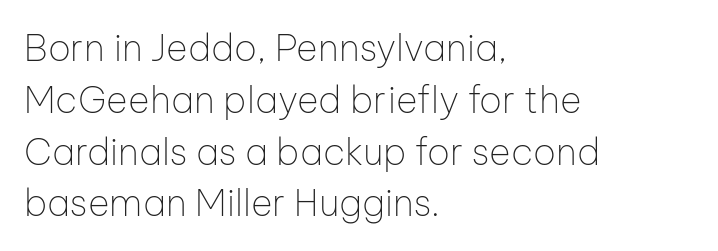
The image shows 37 px thin sans-serif type, upright; set left-aligned, normal line spacing (1.4x), normal letter spacing, not underlined; low stroke contrast and a medium x-height.
